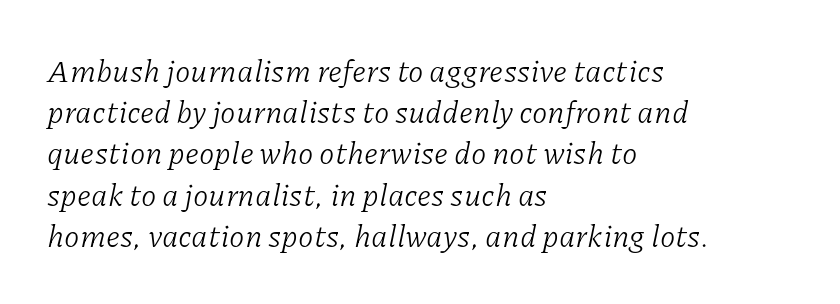
The designer left line spacing at the default. The gaps between neighbouring characters are ordinary and unremarkable. The setting favours the left margin, as ordinary paragraphs usually do. Type without underlining.
